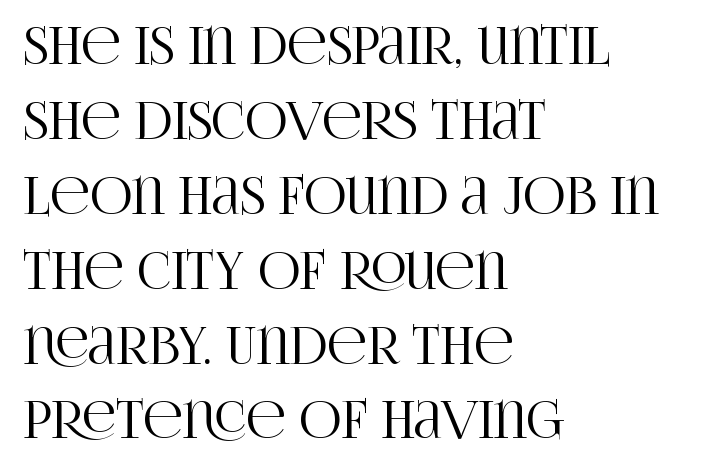
{"serif": "yes", "italic": "no", "width": "condensed", "stroke_contrast": "high", "x_height": "large", "monospaced": "no", "underline": "no", "align": "left", "line_spacing": "normal", "line_spacing_ratio": 1.44, "letter_spacing": "normal", "letter_spacing_em": 0.0, "glyph_px": 52}
